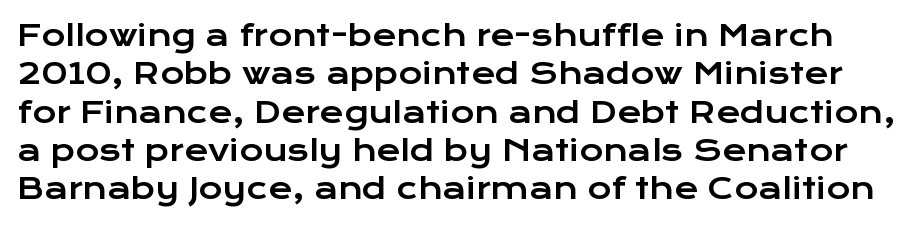
{"serif": "no", "italic": "no", "width": "wide", "stroke_contrast": "low", "x_height": "medium", "monospaced": "no", "underline": "no", "line_spacing": "normal", "line_spacing_ratio": 1.32, "letter_spacing": "normal", "letter_spacing_em": 0.0, "glyph_px": 29}
